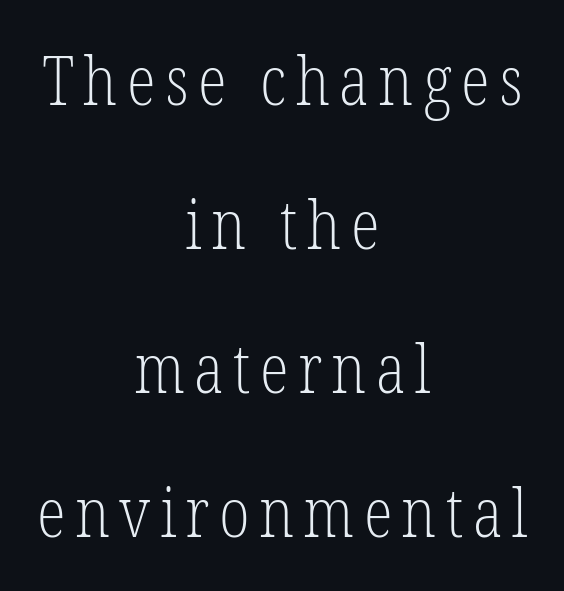
The image shows 67 px light, condensed serif type, upright; set centered, loose line spacing (2.15x), not underlined; low stroke contrast and a medium x-height.
